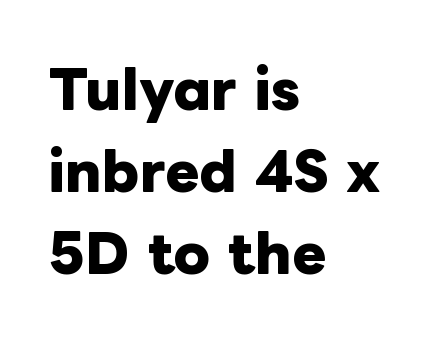
Compared with an ordinary text face, these strokes are far heavier — a full bold. Note the varied advance widths — an 'i' is clearly narrower than an 'm'. You could call the tracking neutral — neither tight nor loose. Plain, unruled lines of type.
